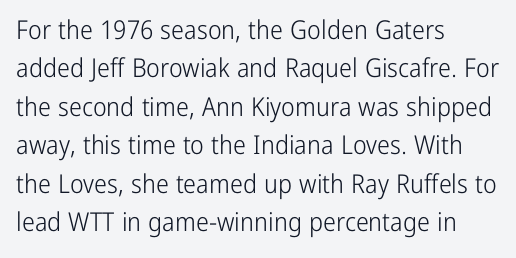
The image shows 26 px text type, upright; set left-aligned, normal line spacing (1.48x), normal letter spacing, not underlined.
